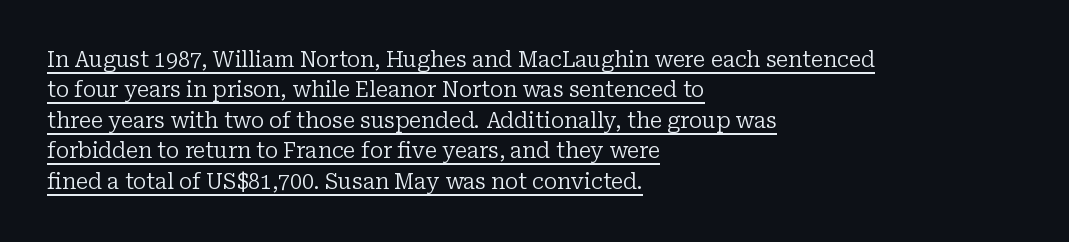
The image shows 21 px text type, upright; set left-aligned, normal line spacing (1.45x), normal letter spacing, underlined.
